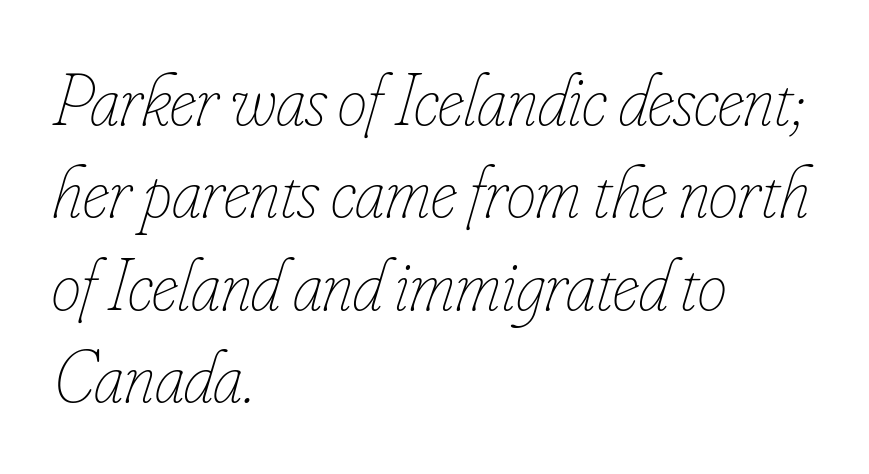
Q: Is the text bold? A: No.
Q: Is the text italic (slanted)? A: Yes, it leans right by about 16 degrees.
Q: Is the text underlined? A: No.
Q: How is the paragraph aligned? A: Left-aligned.
Q: Is the spacing between letters normal or unusually wide? A: Normal.
Q: Is the spacing between lines tight, normal or loose? A: Normal.
Q: Width (condensed, normal, or wide)? A: Condensed.
Q: Stroke contrast? A: Low.
Q: x-height? A: Small.
Q: Monospaced? A: No.
